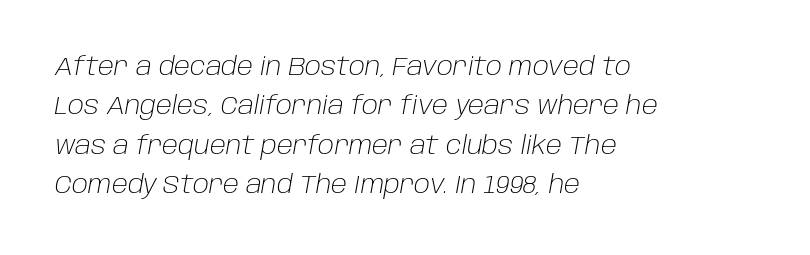
Q: Is the text bold? A: No.
Q: Is the text italic (slanted)? A: Yes, it leans right by about 10 degrees.
Q: Is the text underlined? A: No.
Q: How is the paragraph aligned? A: Left-aligned.
Q: Is the spacing between letters normal or unusually wide? A: Normal.
Q: Is the spacing between lines tight, normal or loose? A: Normal.
